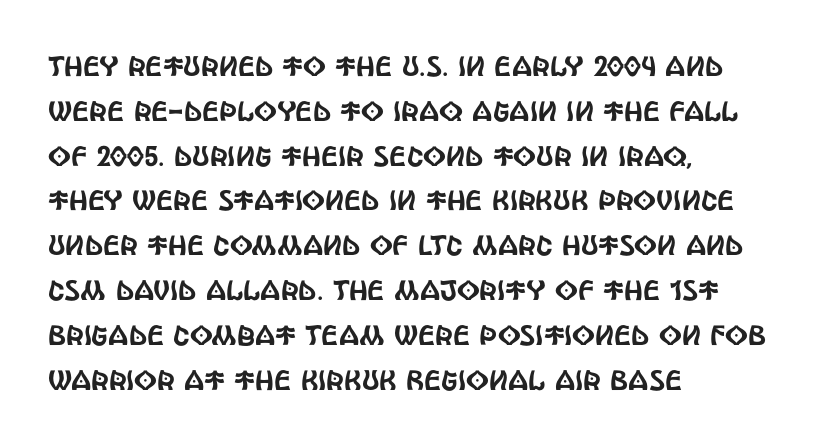
The image shows 28 px condensed sans-serif type, upright; set left-aligned, normal line spacing (1.6x), normal letter spacing, not underlined; a large x-height.
